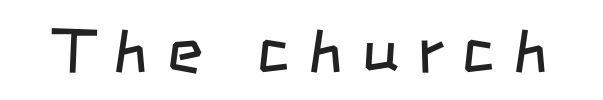
The image shows 61 px regular-weight, condensed sans-serif type; set unusually wide letter spacing (+0.32 em), not underlined; low stroke contrast and a large x-height.
